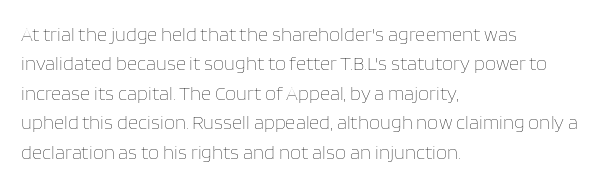
The image shows 20 px text type, upright; set left-aligned, normal line spacing (1.47x), normal letter spacing, not underlined.
